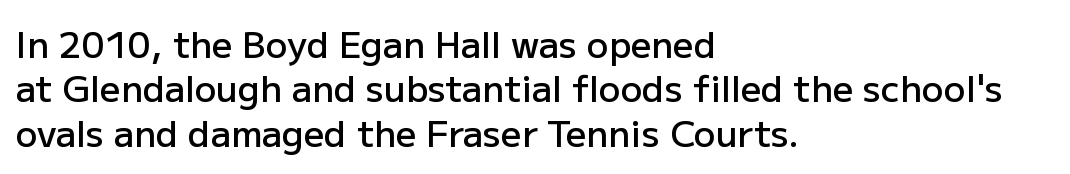
The image shows 36 px semibold sans-serif type, upright; set left-aligned, line spacing 1.23x, normal letter spacing, not underlined; low stroke contrast and a medium x-height.
